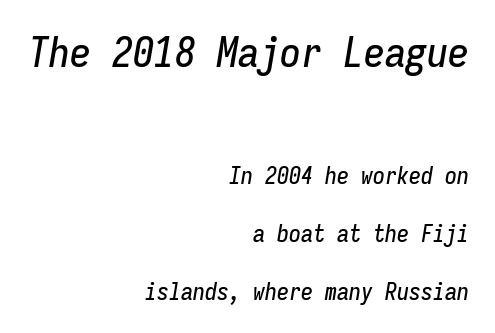
The image shows 42 px condensed type, italic (leaning right), monospaced; set right-aligned, loose line spacing (2.4x), normal letter spacing, not underlined; the first (top) block is 1.75x larger; low stroke contrast and a medium x-height.
